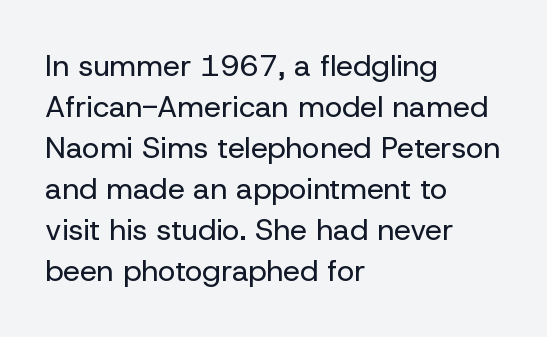
The block of text has a typical density, with ordinary space between rows. A quiet, ordinary-to-light weight characterises the typeface. Character widths vary here, with narrow letters taking less room than wide ones. The passage shown is not underscored anywhere. Italic: no, the glyphs are upright roman.
